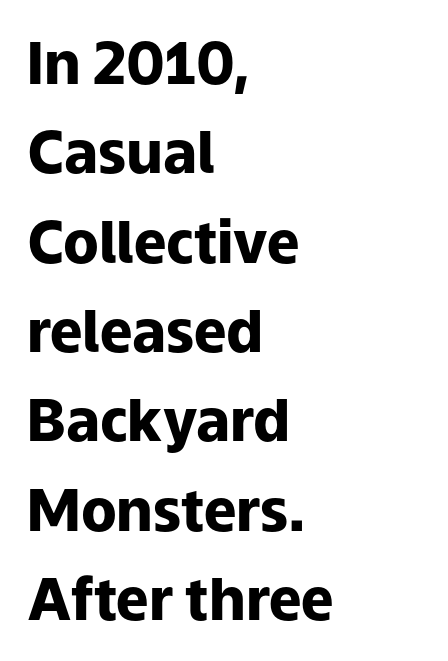
{"serif": "no", "italic": "no", "bold": "yes", "weight": "heavy", "width": "normal", "stroke_contrast": "low", "x_height": "medium", "monospaced": "no", "underline": "no", "align": "left", "line_spacing": "normal", "line_spacing_ratio": 1.54, "letter_spacing": "normal", "letter_spacing_em": 0.0, "glyph_px": 58}
